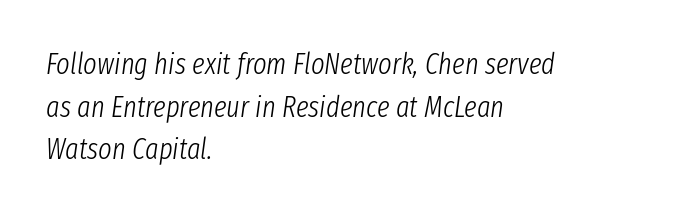
The letters advance in unequal steps, a hallmark of proportional type. Does the leading feel generous? No, just average. The gap between lines stays unmarked. Characters are canted at an angle relative to the baseline's perpendicular. Weight: not bold — regular or lighter.
